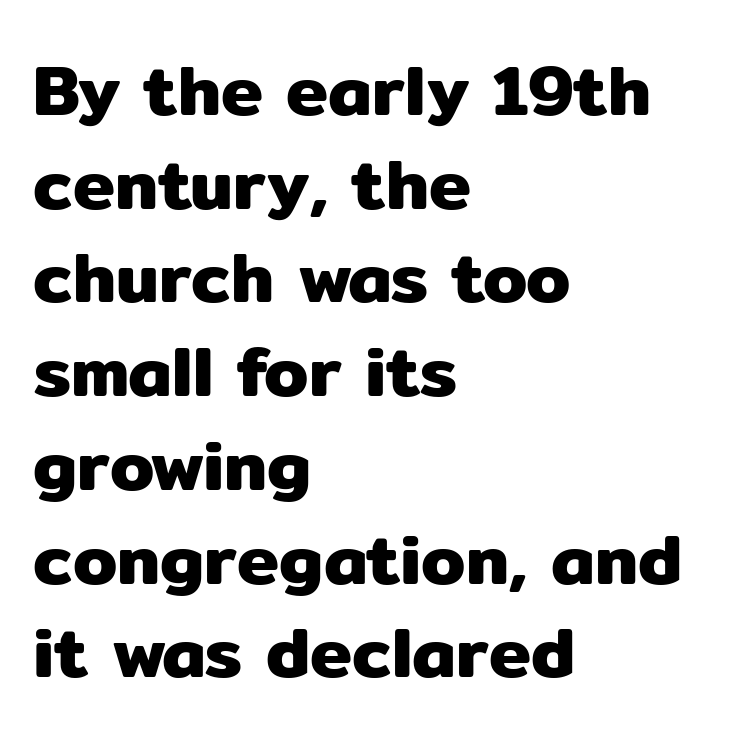
A student would call this left alignment; a typographer would say flush left, rag right. Check under the words: just untouched page. The space between consecutive lines is moderate. Nope, not italic — everything's standing straight. Honestly, the letter spacing is just normal — you wouldn't notice it. The letters carry no serifs — their stems end cleanly without finishing strokes.
